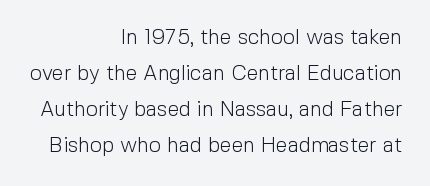
{"italic": "no", "bold": "no", "underline": "no", "align": "right", "line_spacing_ratio": 1.72, "letter_spacing": "normal", "letter_spacing_em": 0.0, "glyph_px": 21}
